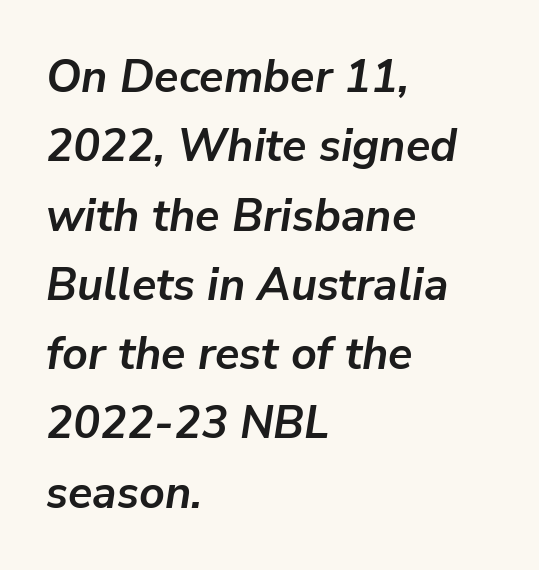
The image shows 45 px semibold type, italic (leaning right); set left-aligned, normal line spacing (1.54x), normal letter spacing, not underlined; low stroke contrast and a medium x-height.
